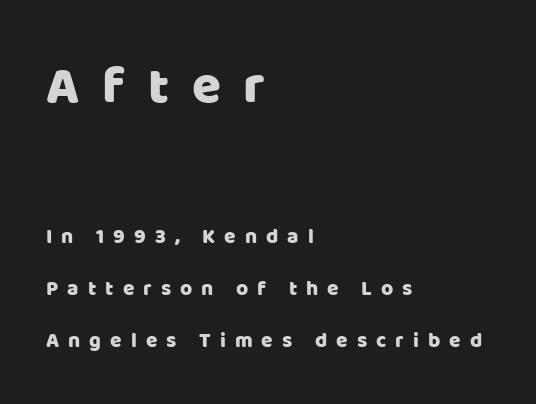
Q: Is the text italic (slanted)? A: No, it is upright.
Q: Is the typeface a serif or a sans-serif typeface? A: Sans-serif.
Q: Is the text underlined? A: No.
Q: How is the paragraph aligned? A: Left-aligned.
Q: Is the spacing between letters normal or unusually wide? A: Unusually wide.
Q: Is the spacing between lines tight, normal or loose? A: Loose.
Q: Which block of text is set in a larger size, the first (top) or the second (bottom)? A: The first (top) one.
Q: Width (condensed, normal, or wide)? A: Normal.
Q: Stroke contrast? A: Low.
Q: x-height? A: Large.
Q: Monospaced? A: No.
